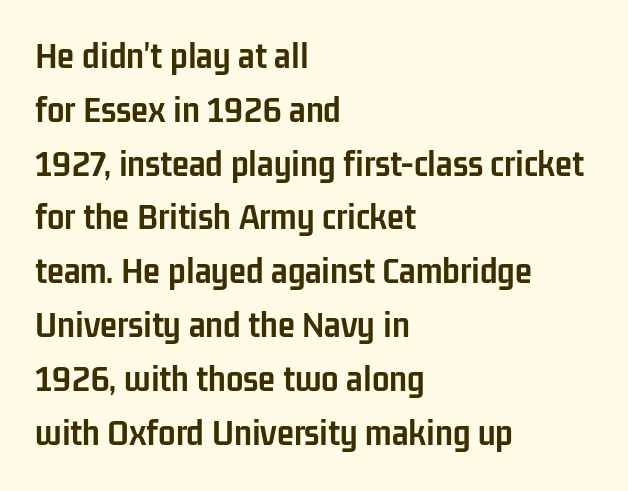
Q: Is the text bold? A: Yes.
Q: Is the text italic (slanted)? A: No, it is upright.
Q: Is the typeface a serif or a sans-serif typeface? A: Sans-serif.
Q: Is the text underlined? A: No.
Q: How is the paragraph aligned? A: Left-aligned.
Q: Is the spacing between letters normal or unusually wide? A: Normal.
Q: Is the spacing between lines tight, normal or loose? A: Normal.
Q: Width (condensed, normal, or wide)? A: Condensed.
Q: Stroke contrast? A: Low.
Q: x-height? A: Medium.
Q: Monospaced? A: No.
